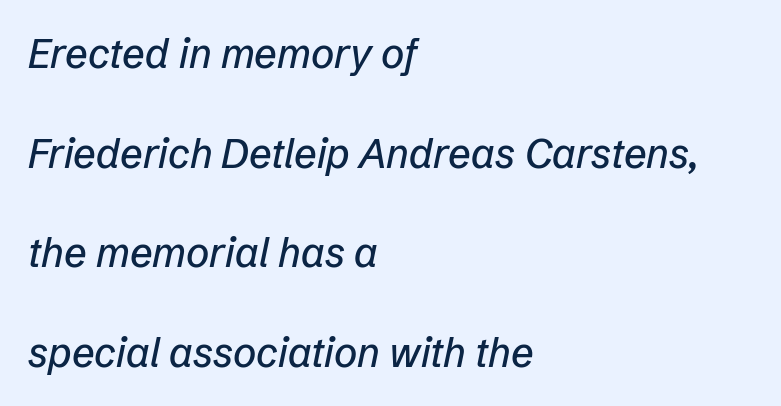
The image shows 40 px text type, italic (leaning right); set left-aligned, loose line spacing (2.49x), normal letter spacing, not underlined; low stroke contrast and a medium x-height.
